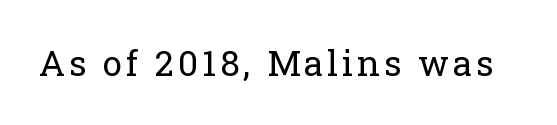
{"serif": "yes", "italic": "no", "bold": "no", "weight": "regular", "width": "normal", "stroke_contrast": "low", "x_height": "medium", "monospaced": "no", "underline": "no", "glyph_px": 35}
